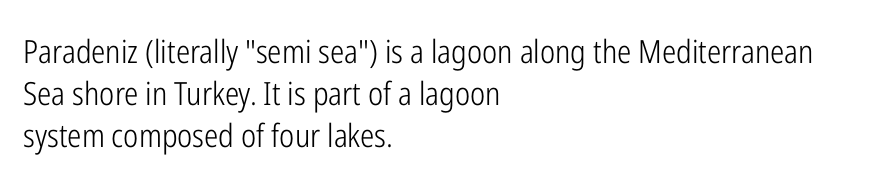
The image shows 32 px light, condensed sans-serif type, upright; set left-aligned, normal line spacing (1.32x), normal letter spacing, not underlined; low stroke contrast and a medium x-height.
